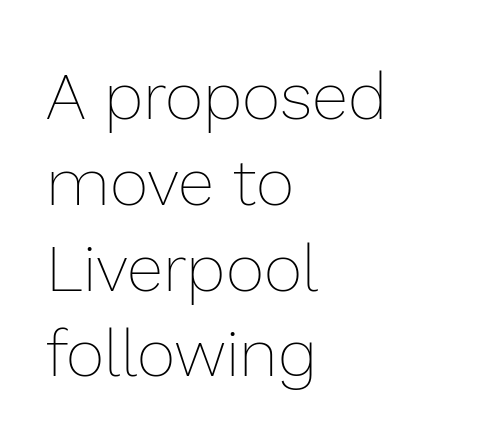
{"italic": "no", "bold": "no", "weight": "thin", "width": "normal", "x_height": "medium", "monospaced": "no", "underline": "no", "align": "left", "line_spacing": "normal", "line_spacing_ratio": 1.3, "letter_spacing": "normal", "letter_spacing_em": 0.0, "glyph_px": 66}
